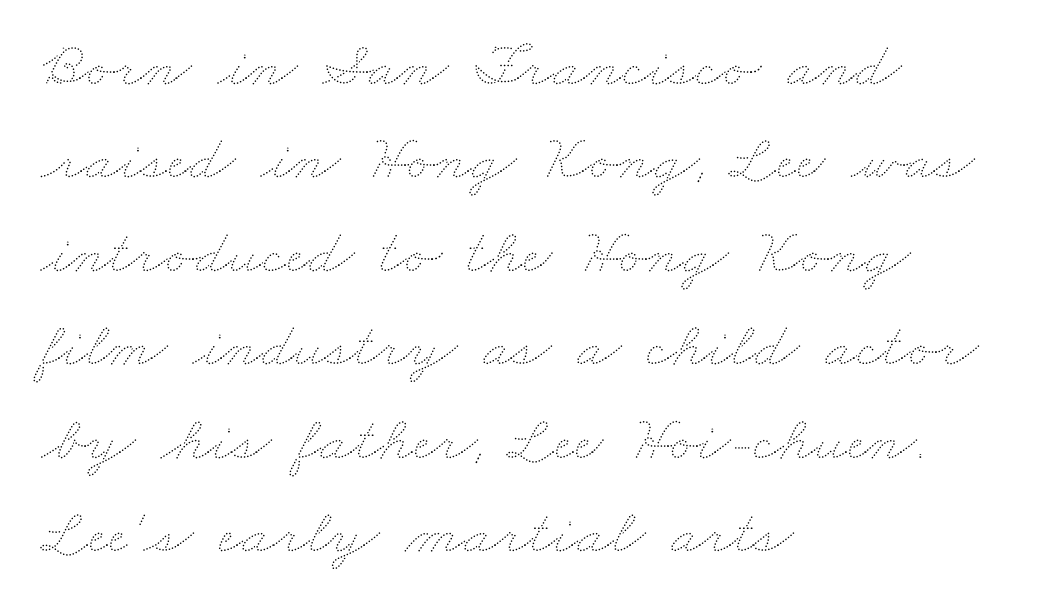
Q: Is the text bold? A: No.
Q: Is the text underlined? A: No.
Q: How is the paragraph aligned? A: Left-aligned.
Q: Is the spacing between letters normal or unusually wide? A: Normal.
Q: Is the spacing between lines tight, normal or loose? A: Normal.
Q: Width (condensed, normal, or wide)? A: Wide.
Q: Stroke contrast? A: Medium.
Q: x-height? A: Small.
Q: Monospaced? A: No.
